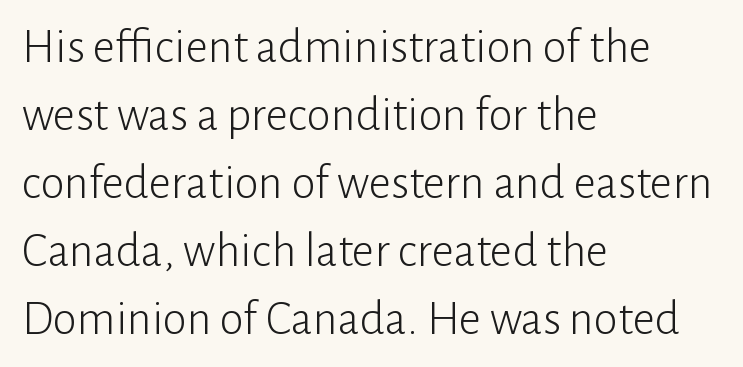
The passage shown has conventional tracking throughout. Note: no serifs on the glyphs. The baseline area is clear. The lettering holds an erect, upright posture throughout. The font is comparable to plain body text, perhaps lighter. Leftover space on each line is placed entirely after the last word.
